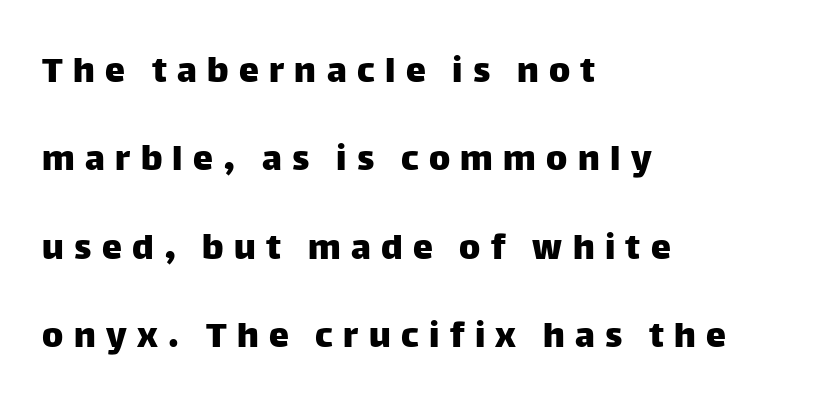
{"serif": "no", "italic": "no", "width": "normal", "stroke_contrast": "low", "x_height": "large", "monospaced": "no", "underline": "no", "align": "left", "line_spacing": "loose", "line_spacing_ratio": 2.21, "letter_spacing": "wide", "letter_spacing_em": 0.26, "glyph_px": 40}
